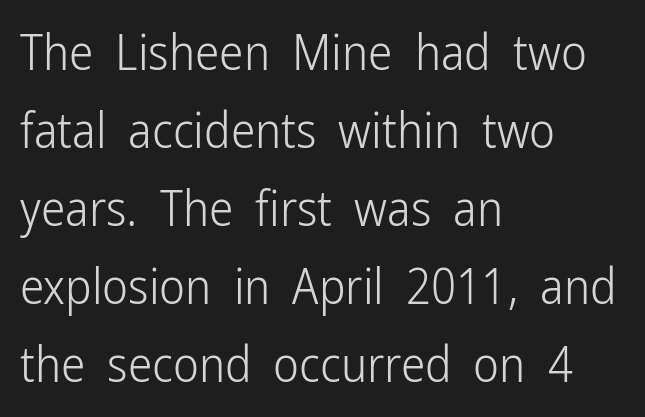
The image shows 49 px light, condensed sans-serif type, upright; set left-aligned, normal line spacing (1.59x), normal letter spacing, not underlined; low stroke contrast and a medium x-height.
